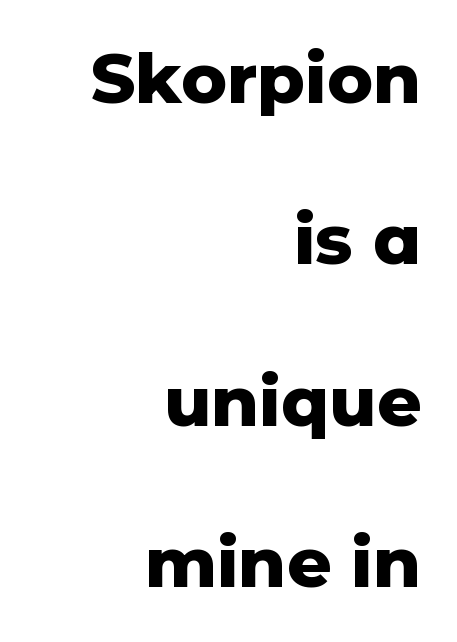
Q: Is the text bold? A: Yes.
Q: Is the text italic (slanted)? A: No, it is upright.
Q: Is the typeface a serif or a sans-serif typeface? A: Sans-serif.
Q: Is the text underlined? A: No.
Q: How is the paragraph aligned? A: Right-aligned.
Q: Is the spacing between letters normal or unusually wide? A: Normal.
Q: Is the spacing between lines tight, normal or loose? A: Loose.
Q: Width (condensed, normal, or wide)? A: Normal.
Q: Stroke contrast? A: Low.
Q: x-height? A: Medium.
Q: Monospaced? A: No.
